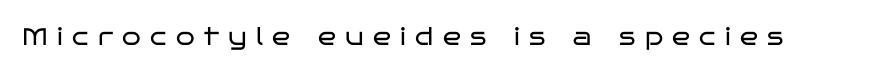
{"italic": "no", "bold": "no", "underline": "no", "letter_spacing": "wide", "letter_spacing_em": 0.39, "glyph_px": 24}
